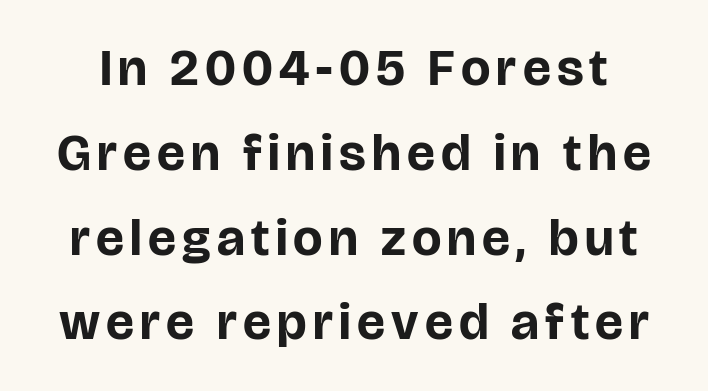
{"serif": "no", "italic": "no", "bold": "yes", "weight": "bold", "width": "normal", "stroke_contrast": "low", "x_height": "large", "monospaced": "no", "underline": "no", "line_spacing": "normal", "line_spacing_ratio": 1.63, "glyph_px": 52}
